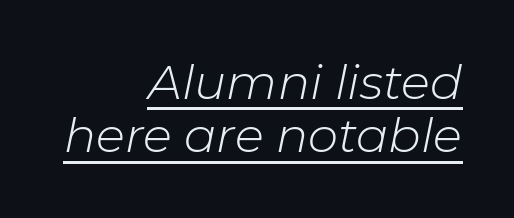
Observe the lean: these are italic letterforms. You could not count columns in this text — the font is proportionally spaced. Baseline-to-baseline distance is barely more than the letter height. How are the letters spaced? Ordinarily, with no added tracking. No extra ink here — the face is not bold.
